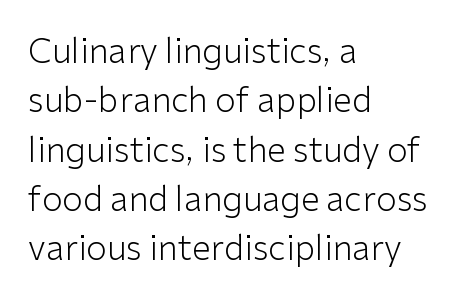
Q: Is the text bold? A: No.
Q: Is the text italic (slanted)? A: No, it is upright.
Q: Is the typeface a serif or a sans-serif typeface? A: Sans-serif.
Q: Is the text underlined? A: No.
Q: How is the paragraph aligned? A: Left-aligned.
Q: Is the spacing between letters normal or unusually wide? A: Normal.
Q: Is the spacing between lines tight, normal or loose? A: Normal.
Q: Width (condensed, normal, or wide)? A: Normal.
Q: Stroke contrast? A: Low.
Q: x-height? A: Medium.
Q: Monospaced? A: No.
